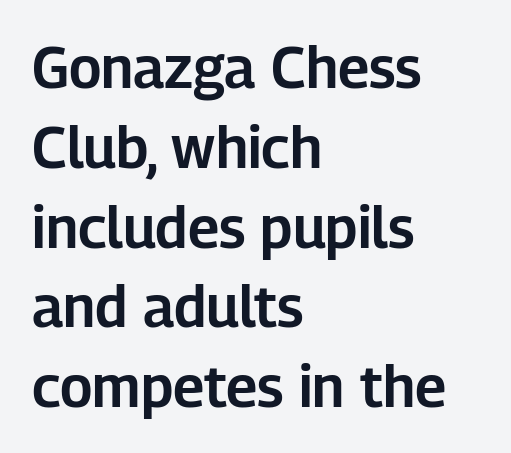
Q: Is the text italic (slanted)? A: No, it is upright.
Q: Is the typeface a serif or a sans-serif typeface? A: Sans-serif.
Q: Is the text underlined? A: No.
Q: How is the paragraph aligned? A: Left-aligned.
Q: Is the spacing between letters normal or unusually wide? A: Normal.
Q: Is the spacing between lines tight, normal or loose? A: Normal.
Q: Width (condensed, normal, or wide)? A: Normal.
Q: Stroke contrast? A: Low.
Q: x-height? A: Medium.
Q: Monospaced? A: No.
